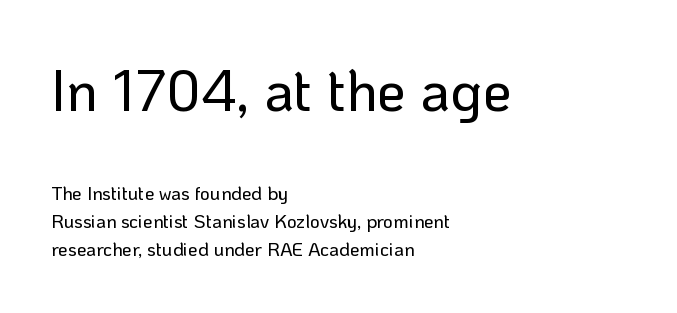
The image shows 57 px sans-serif type, upright; set left-aligned, normal line spacing (1.47x), normal letter spacing, not underlined; the first (top) block is 3.0x larger; low stroke contrast and a medium x-height.
